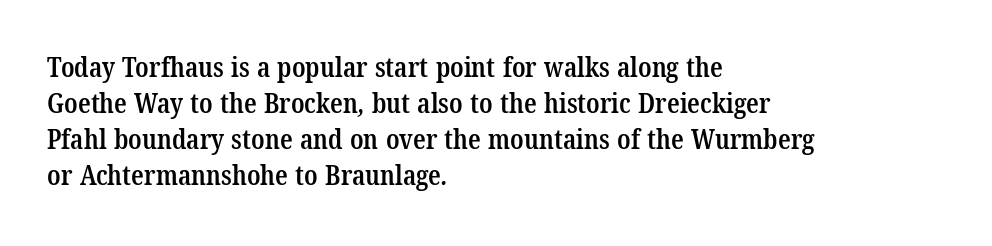
{"serif": "yes", "bold": "semi", "weight": "semibold", "width": "condensed", "stroke_contrast": "low", "x_height": "medium", "monospaced": "no", "underline": "no", "align": "left", "line_spacing": "normal", "line_spacing_ratio": 1.28, "letter_spacing": "normal", "letter_spacing_em": 0.0, "glyph_px": 28}
